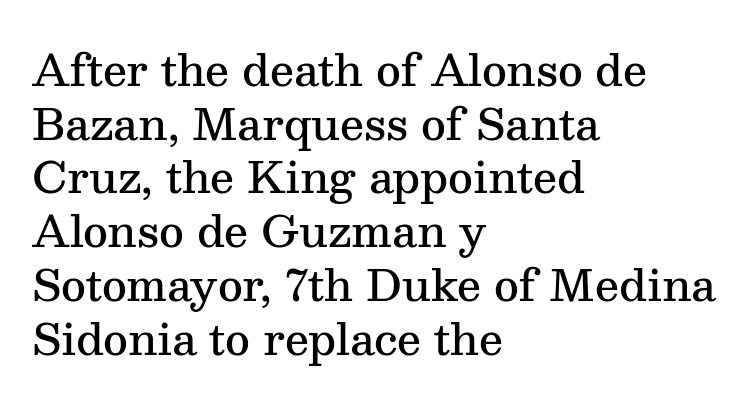
It's the straight-up-and-down kind of type. The gaps between neighbouring characters are ordinary and unremarkable. The lines in this sample share a left origin and differ only in where they stop. Looks like regular typesetting: each glyph gets only the width it needs.
